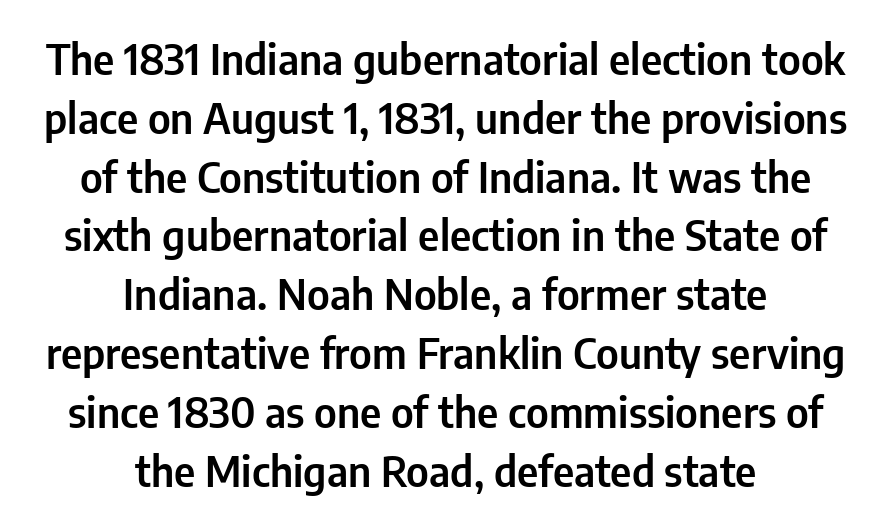
Q: Is the text italic (slanted)? A: No, it is upright.
Q: Is the typeface a serif or a sans-serif typeface? A: Sans-serif.
Q: Is the text underlined? A: No.
Q: How is the paragraph aligned? A: Centered.
Q: Is the spacing between letters normal or unusually wide? A: Normal.
Q: Is the spacing between lines tight, normal or loose? A: Normal.
Q: Width (condensed, normal, or wide)? A: Condensed.
Q: Stroke contrast? A: Low.
Q: x-height? A: Medium.
Q: Monospaced? A: No.
